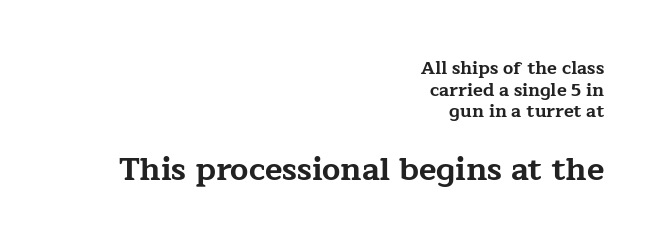
{"serif": "yes", "italic": "no", "bold": "yes", "weight": "bold", "width": "wide", "stroke_contrast": "low", "x_height": "medium", "monospaced": "no", "underline": "no", "align": "right", "line_spacing_ratio": 1.2, "letter_spacing": "normal", "letter_spacing_em": 0.0, "larger_block": "second", "size_ratio": 1.78, "glyph_px": 32}
